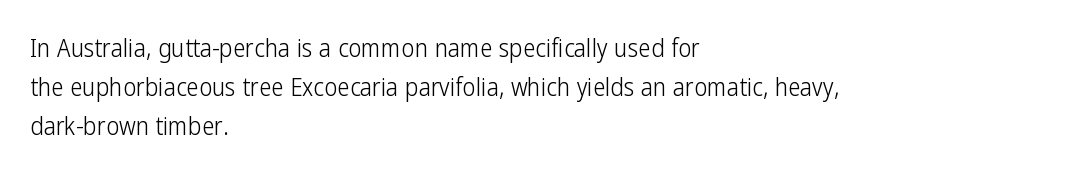
Is this a heavy cut? Hardly; it is regular or lighter. In CSS terms this would be text-align: left. Words appear dense and cohesive because spacing is normal. The gap between lines stays unmarked. Reading down the column, the eye jumps a familiar distance to each next line. This is roman type, the default non-slanted kind.
